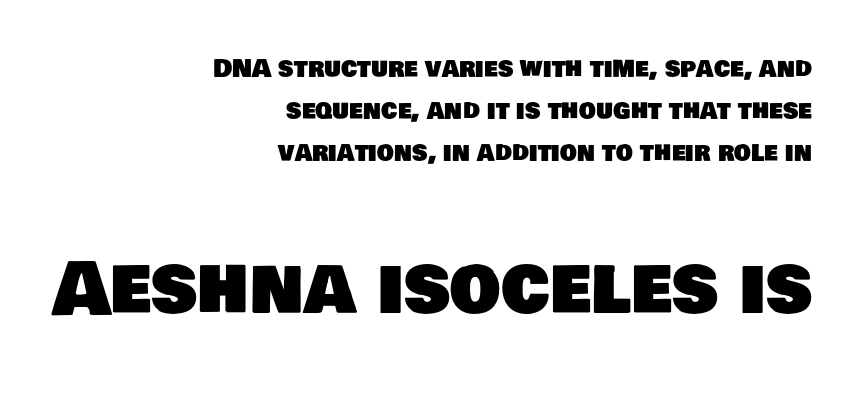
Q: Is the typeface a serif or a sans-serif typeface? A: Sans-serif.
Q: Is the text underlined? A: No.
Q: How is the paragraph aligned? A: Right-aligned.
Q: Is the spacing between letters normal or unusually wide? A: Normal.
Q: Which block of text is set in a larger size, the first (top) or the second (bottom)? A: The second (bottom) one.
Q: Width (condensed, normal, or wide)? A: Normal.
Q: Stroke contrast? A: Low.
Q: x-height? A: Large.
Q: Monospaced? A: No.
